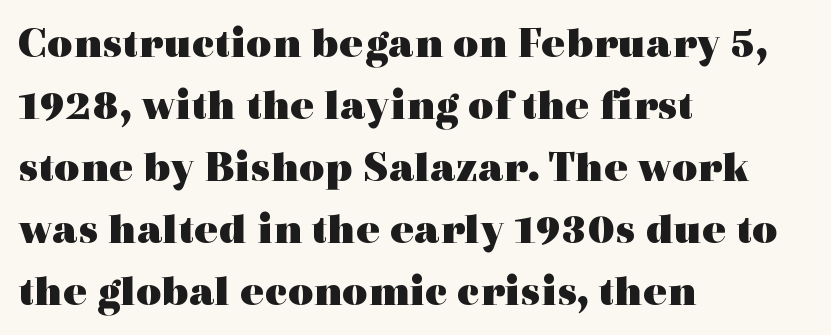
Q: Is the text bold? A: Yes.
Q: Is the text italic (slanted)? A: No, it is upright.
Q: Is the typeface a serif or a sans-serif typeface? A: Serif.
Q: Is the text underlined? A: No.
Q: How is the paragraph aligned? A: Left-aligned.
Q: Is the spacing between letters normal or unusually wide? A: Normal.
Q: Is the spacing between lines tight, normal or loose? A: Normal.
Q: Width (condensed, normal, or wide)? A: Wide.
Q: x-height? A: Medium.
Q: Monospaced? A: No.
